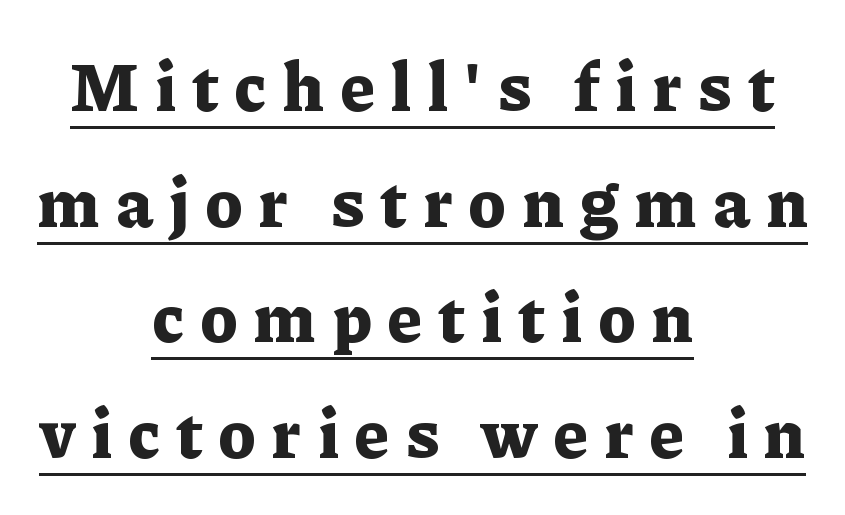
{"serif": "yes", "italic": "no", "bold": "yes", "weight": "bold", "width": "normal", "stroke_contrast": "low", "x_height": "medium", "monospaced": "no", "underline": "yes", "align": "center", "line_spacing": "normal", "line_spacing_ratio": 1.7, "letter_spacing": "wide", "letter_spacing_em": 0.23, "glyph_px": 68}
